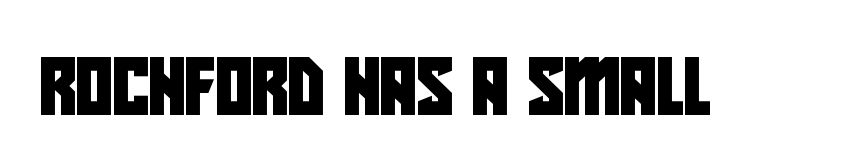
The image shows 56 px condensed sans-serif type; set normal letter spacing, not underlined; low stroke contrast and a large x-height.
